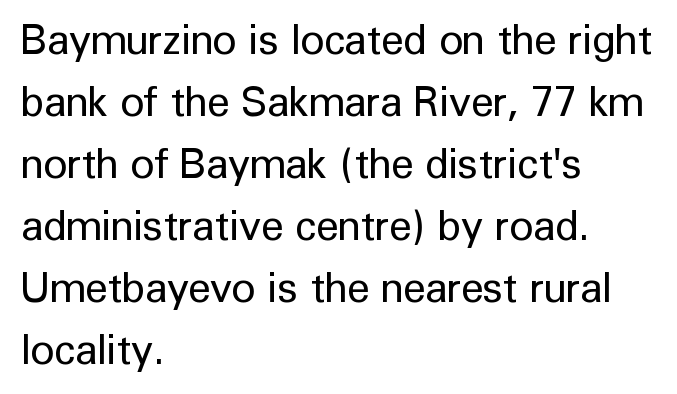
{"serif": "no", "italic": "no", "bold": "no", "weight": "regular", "width": "normal", "stroke_contrast": "low", "x_height": "medium", "monospaced": "no", "underline": "no", "align": "left", "line_spacing": "normal", "line_spacing_ratio": 1.51, "letter_spacing": "normal", "letter_spacing_em": 0.0, "glyph_px": 41}
